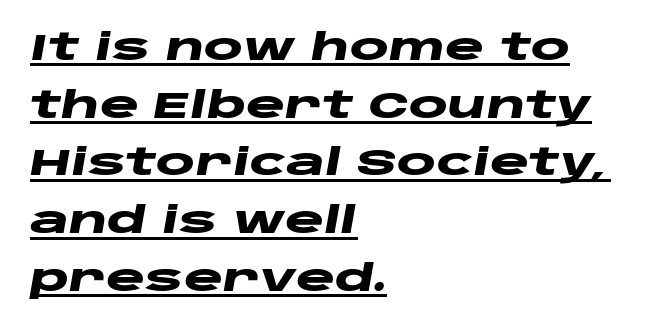
The image shows 37 px heavy, wide type, italic (leaning right); set left-aligned, normal line spacing (1.56x), normal letter spacing, underlined; low stroke contrast and a large x-height.
